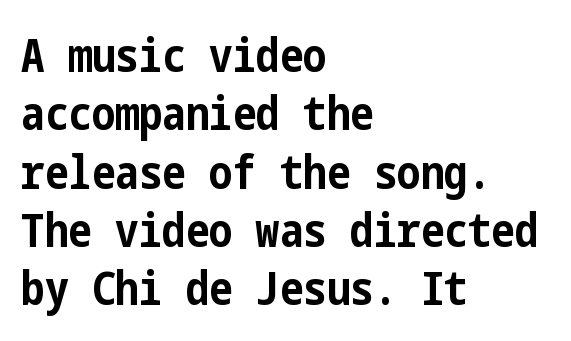
Q: Is the text bold? A: Yes.
Q: Is the text italic (slanted)? A: No, it is upright.
Q: Is the typeface a serif or a sans-serif typeface? A: Sans-serif.
Q: Is the text underlined? A: No.
Q: How is the paragraph aligned? A: Left-aligned.
Q: Is the spacing between letters normal or unusually wide? A: Normal.
Q: Width (condensed, normal, or wide)? A: Condensed.
Q: Stroke contrast? A: Low.
Q: x-height? A: Medium.
